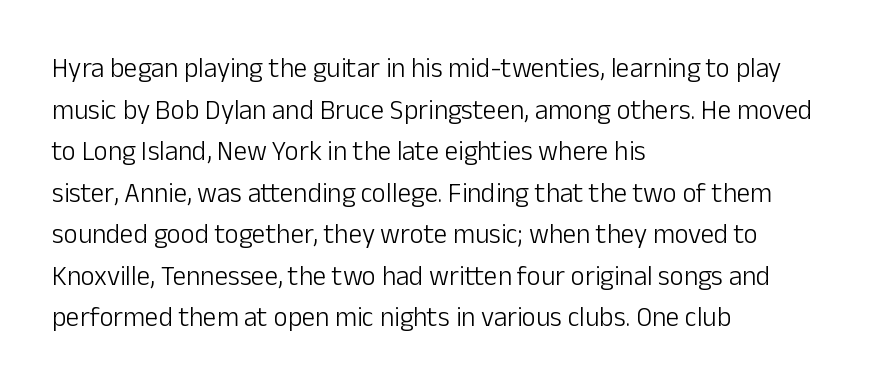
This sample uses an upright cut, with every glyph sitting square on the baseline. Lines of text with bare space underneath. The setting favours the left margin, as ordinary paragraphs usually do. Leading: standard. The typesetting does not lean heavy: it is not bold. You could call the tracking neutral — neither tight nor loose.
